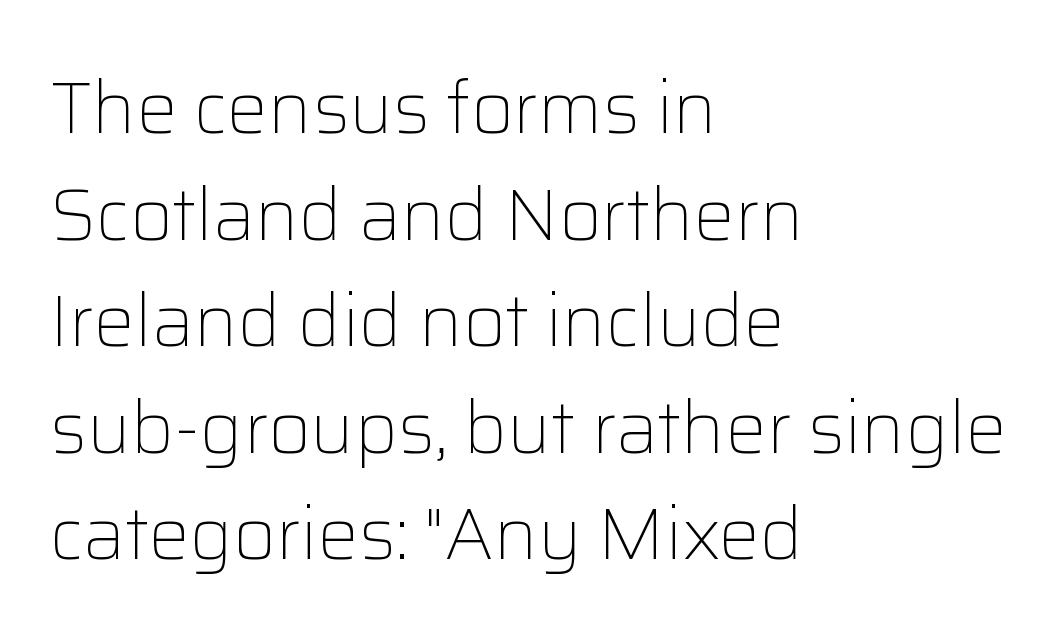
{"serif": "no", "italic": "no", "bold": "no", "weight": "light", "width": "normal", "stroke_contrast": "low", "x_height": "medium", "monospaced": "no", "underline": "no", "align": "left", "line_spacing": "normal", "line_spacing_ratio": 1.46, "letter_spacing": "normal", "letter_spacing_em": 0.0, "glyph_px": 73}
